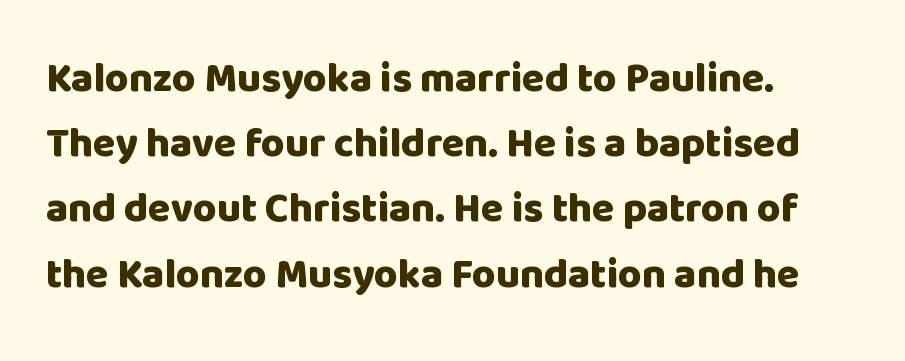
Nobody touched the tracking dial on this one. The font family rendered here belongs to the sans-serif group. Lines of text with bare space underneath. Looks like regular typesetting: each glyph gets only the width it needs.
